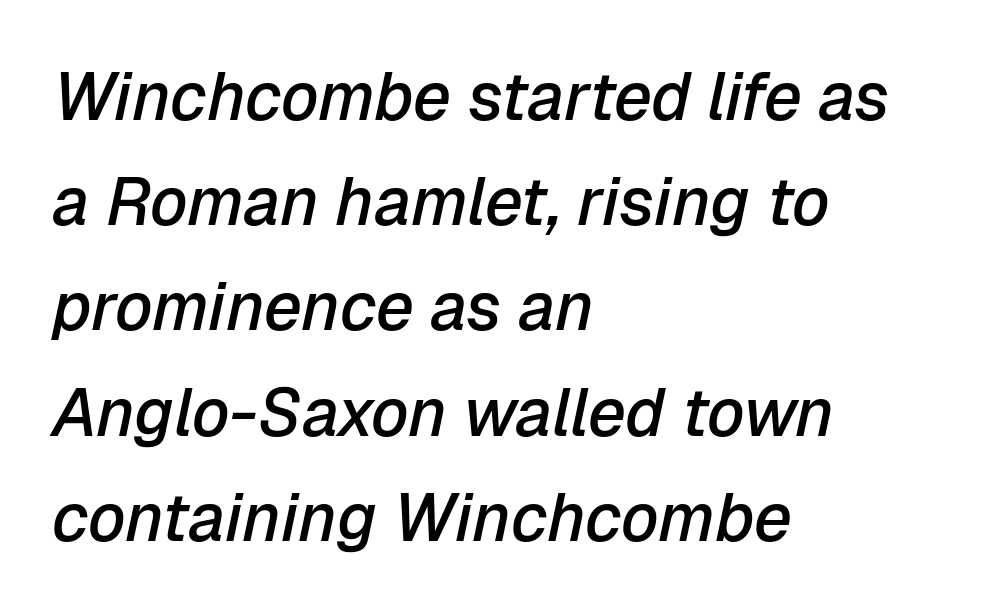
{"italic": "yes", "lean": "right", "slant_degrees": 12, "bold": "semi", "weight": "semibold", "width": "normal", "stroke_contrast": "low", "x_height": "medium", "monospaced": "no", "underline": "no", "align": "left", "line_spacing": "normal", "line_spacing_ratio": 1.57, "letter_spacing": "normal", "letter_spacing_em": 0.0, "glyph_px": 67}
